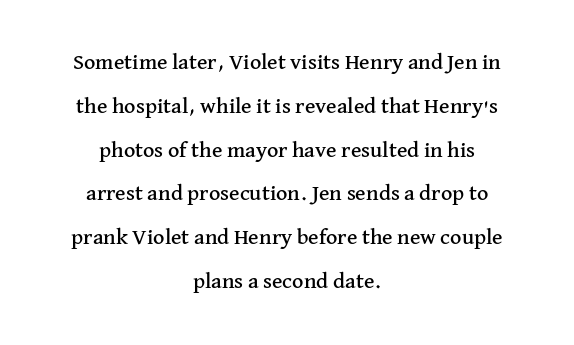
Q: Is the text italic (slanted)? A: No, it is upright.
Q: Is the text underlined? A: No.
Q: How is the paragraph aligned? A: Centered.
Q: Is the spacing between letters normal or unusually wide? A: Normal.
Q: Is the spacing between lines tight, normal or loose? A: Loose.
